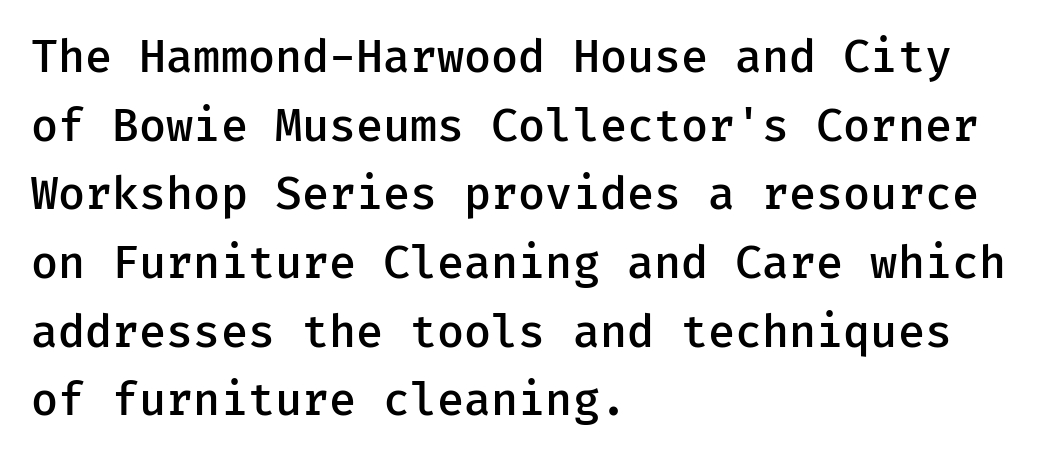
Q: Is the text bold? A: Semi-bold.
Q: Is the text italic (slanted)? A: No, it is upright.
Q: Is the typeface a serif or a sans-serif typeface? A: Sans-serif.
Q: Is the text underlined? A: No.
Q: How is the paragraph aligned? A: Left-aligned.
Q: Is the spacing between letters normal or unusually wide? A: Normal.
Q: Is the spacing between lines tight, normal or loose? A: Normal.
Q: Width (condensed, normal, or wide)? A: Normal.
Q: Stroke contrast? A: Low.
Q: x-height? A: Medium.
Q: Monospaced? A: Yes.
